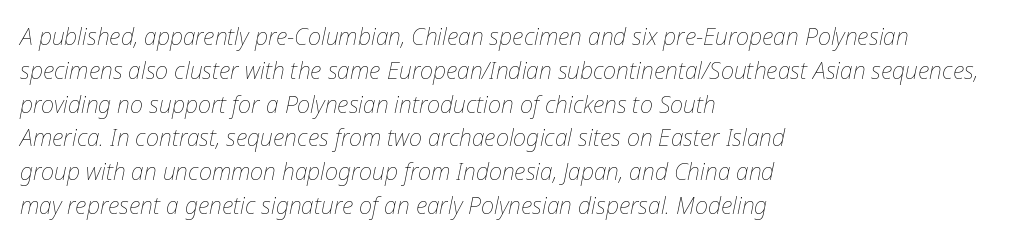
{"italic": "yes", "lean": "right", "slant_degrees": 12, "bold": "no", "underline": "no", "align": "left", "line_spacing": "normal", "line_spacing_ratio": 1.47, "letter_spacing": "normal", "letter_spacing_em": 0.0, "glyph_px": 23}
